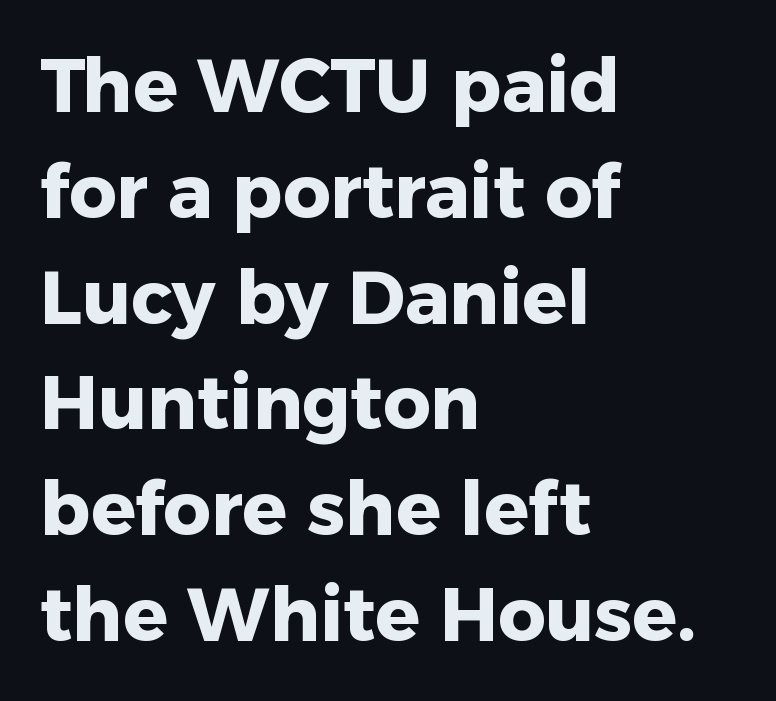
A dark, heavy texture on the line: the type is bold. Does the leading feel generous? No, just average. These lines keep a tight, regular rhythm from letter to letter. The axis of the letterforms is exactly vertical.
